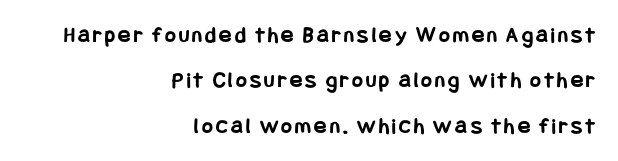
Does the weight exceed regular? Yes, all the way to bold. Underline: absent. These lines stand farther apart than default settings would place them. The axis of the letterforms is exactly vertical.
